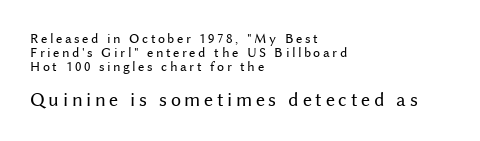
{"italic": "no", "bold": "no", "underline": "no", "align": "left", "line_spacing": "tight", "line_spacing_ratio": 1.0, "larger_block": "second", "size_ratio": 1.43, "glyph_px": 20}
